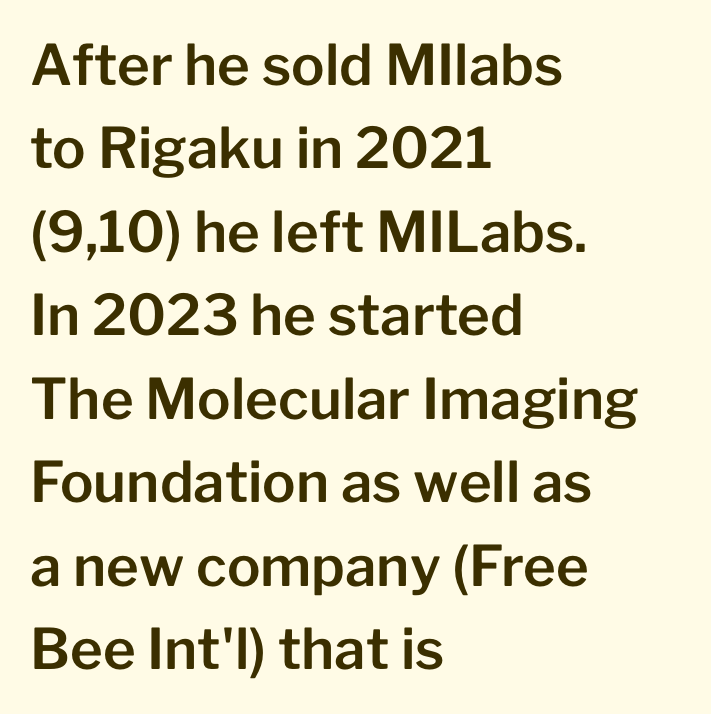
Q: Is the text italic (slanted)? A: No, it is upright.
Q: Is the typeface a serif or a sans-serif typeface? A: Sans-serif.
Q: Is the text underlined? A: No.
Q: How is the paragraph aligned? A: Left-aligned.
Q: Is the spacing between letters normal or unusually wide? A: Normal.
Q: Is the spacing between lines tight, normal or loose? A: Normal.
Q: Width (condensed, normal, or wide)? A: Normal.
Q: Stroke contrast? A: Low.
Q: x-height? A: Medium.
Q: Monospaced? A: No.
